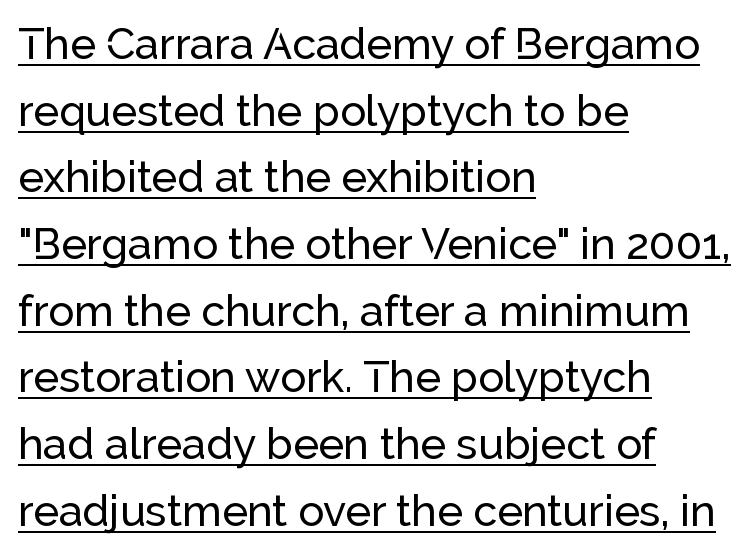
Q: Is the text italic (slanted)? A: No, it is upright.
Q: Is the typeface a serif or a sans-serif typeface? A: Sans-serif.
Q: Is the text underlined? A: Yes.
Q: How is the paragraph aligned? A: Left-aligned.
Q: Is the spacing between letters normal or unusually wide? A: Normal.
Q: Is the spacing between lines tight, normal or loose? A: Normal.
Q: Width (condensed, normal, or wide)? A: Normal.
Q: Stroke contrast? A: Low.
Q: x-height? A: Medium.
Q: Monospaced? A: No.
